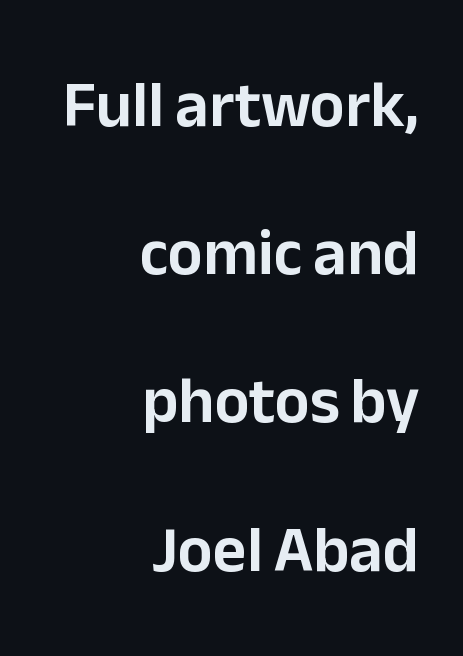
Nope, not italic — everything's standing straight. Font category for this specimen: sans-serif. The line texture is even and compact thanks to regular tracking. Is this a fixed-width face? No — the glyphs have proportional, varying widths. These lines stand farther apart than default settings would place them.
